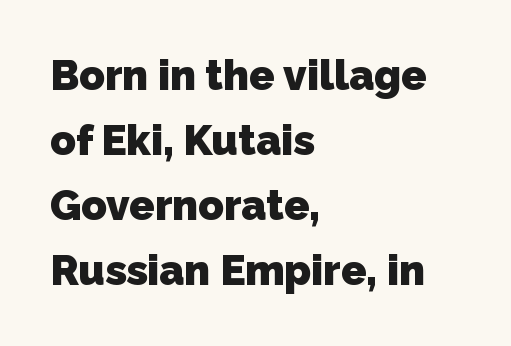
Q: Is the text bold? A: Yes.
Q: Is the typeface a serif or a sans-serif typeface? A: Sans-serif.
Q: Is the text underlined? A: No.
Q: How is the paragraph aligned? A: Left-aligned.
Q: Is the spacing between letters normal or unusually wide? A: Normal.
Q: Is the spacing between lines tight, normal or loose? A: Normal.
Q: Width (condensed, normal, or wide)? A: Normal.
Q: Stroke contrast? A: Low.
Q: x-height? A: Medium.
Q: Monospaced? A: No.
